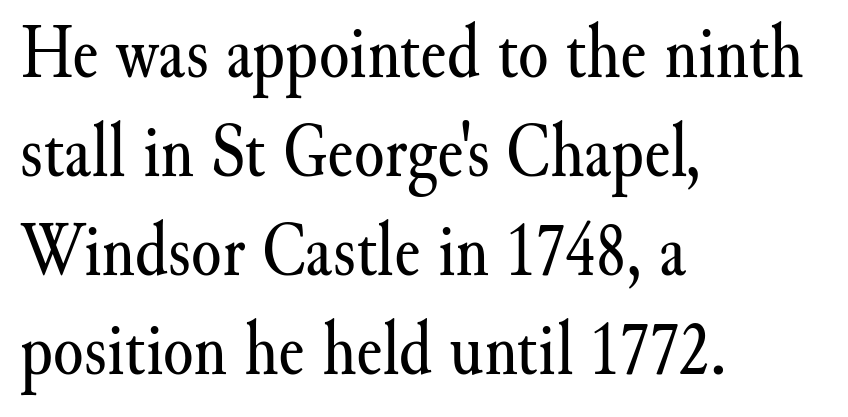
Horizontal alignment here is leftward, the default for most running prose. Stroke terminals: seriffed. The lines sit at an ordinary, default distance from one another. The horizontal fit of the characters is conventional and even.
